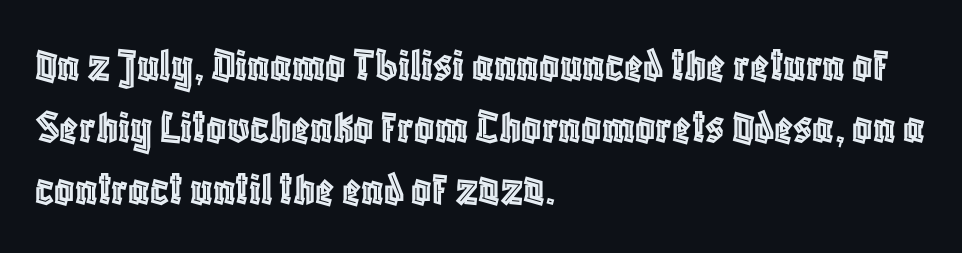
Q: Is the text italic (slanted)? A: No, it is upright.
Q: Is the text underlined? A: No.
Q: How is the paragraph aligned? A: Left-aligned.
Q: Is the spacing between letters normal or unusually wide? A: Normal.
Q: Is the spacing between lines tight, normal or loose? A: Normal.
Q: Width (condensed, normal, or wide)? A: Condensed.
Q: x-height? A: Large.
Q: Monospaced? A: No.
